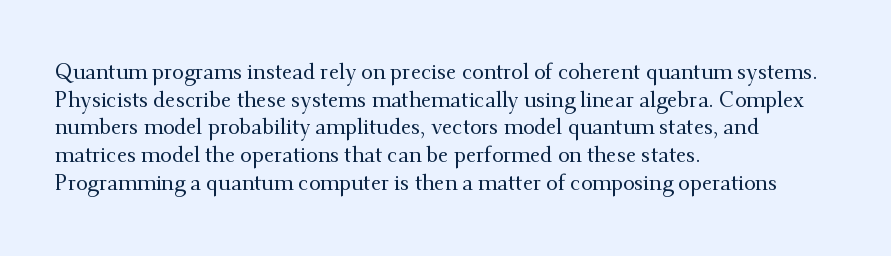
{"italic": "no", "underline": "no", "align": "left", "line_spacing": "normal", "line_spacing_ratio": 1.32, "letter_spacing": "normal", "letter_spacing_em": 0.0, "glyph_px": 21}
